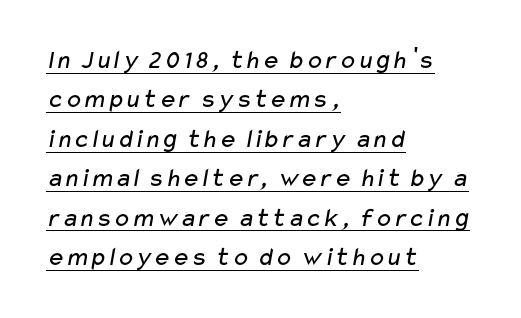
Line spacing here is normal. Letters have the restrained weight of plain body copy at most. Standard letterfit; no display-style spreading of the glyphs. In designer terms, the underline attribute is active on this setting. One-word summary of the alignment: left.
